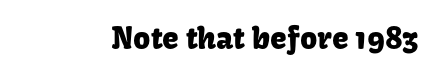
Q: Is the text italic (slanted)? A: No, it is upright.
Q: Is the typeface a serif or a sans-serif typeface? A: Sans-serif.
Q: Is the text underlined? A: No.
Q: Is the spacing between letters normal or unusually wide? A: Normal.
Q: Width (condensed, normal, or wide)? A: Normal.
Q: Stroke contrast? A: Low.
Q: x-height? A: Medium.
Q: Monospaced? A: No.
